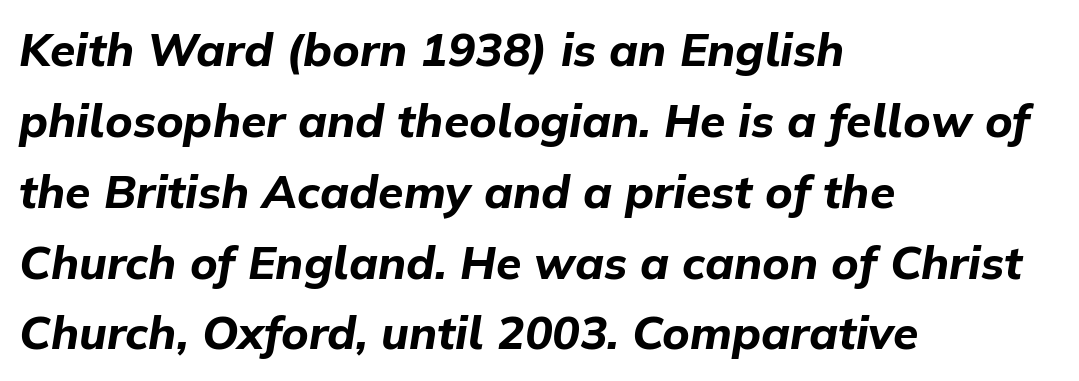
The image shows 46 px bold type, italic (leaning right); set left-aligned, normal line spacing (1.54x), normal letter spacing, not underlined; low stroke contrast and a medium x-height.
